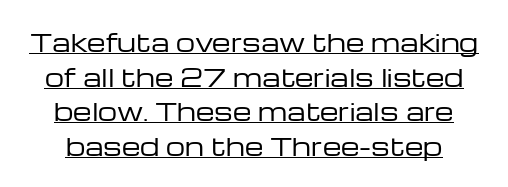
{"italic": "no", "bold": "no", "underline": "yes", "line_spacing": "normal", "line_spacing_ratio": 1.44, "letter_spacing": "normal", "letter_spacing_em": 0.0, "glyph_px": 24}
